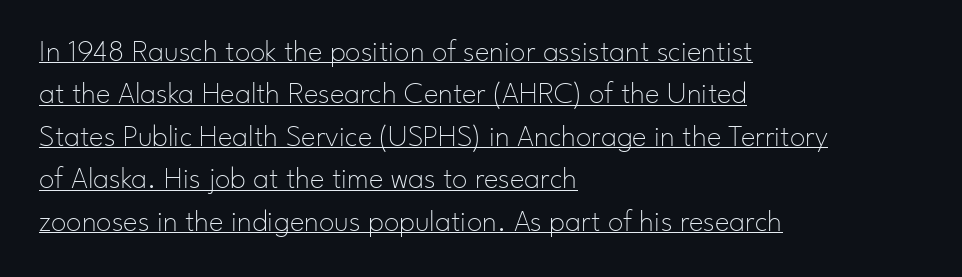
Looks like someone drew a line under every word here. Looks like regular typesetting: each glyph gets only the width it needs. On a weight scale, this lands at 450 or below. Stroke terminals: plain, sans-serif. The type is set solid horizontally, with unmodified tracking.
